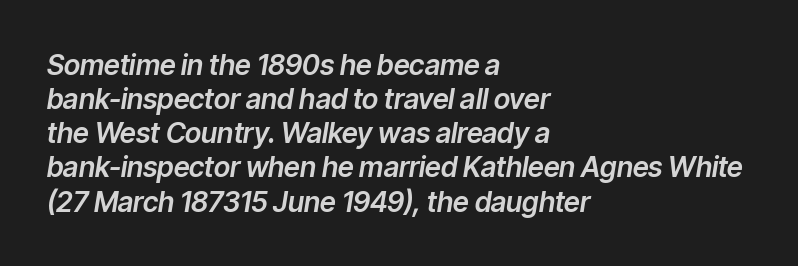
{"italic": "yes", "lean": "right", "slant_degrees": 9, "width": "normal", "stroke_contrast": "low", "x_height": "medium", "monospaced": "no", "underline": "no", "align": "left", "line_spacing_ratio": 1.22, "letter_spacing": "normal", "letter_spacing_em": 0.0, "glyph_px": 28}
